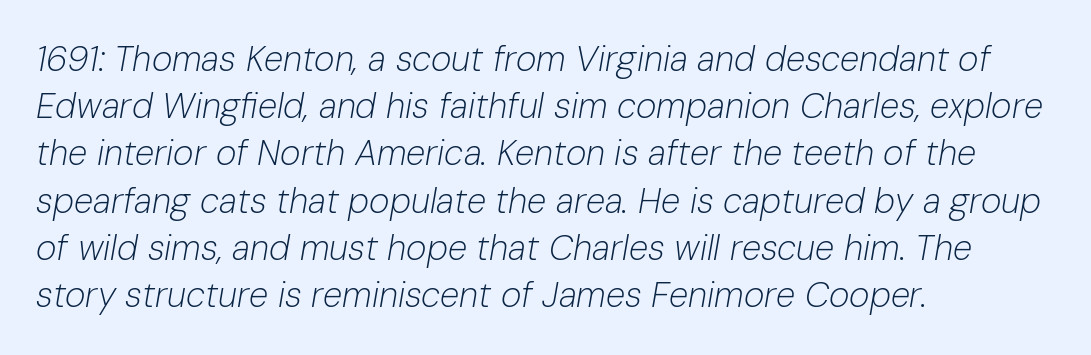
Horizontally, the lines are justified to the leading edge only. This sample has the flowing, uneven cadence of proportional lettering. Nothing unusual about the tracking: characters are spaced as the font intends. Nothing heavy about these letters — not bold at all.
